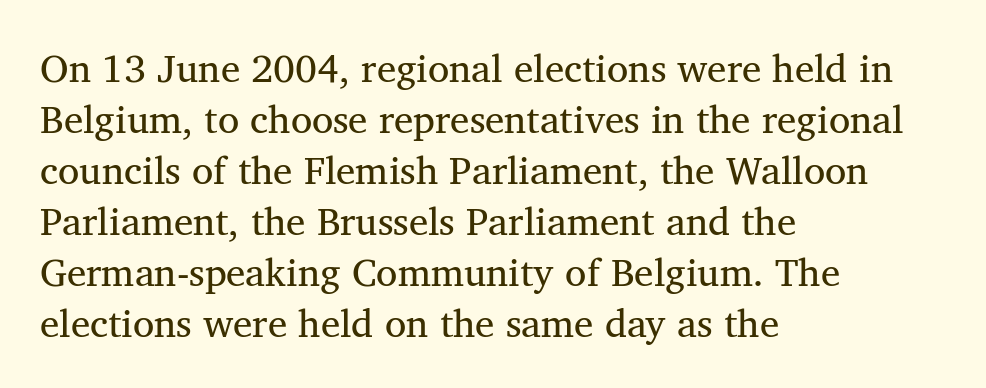
Q: Is the text bold? A: No.
Q: Is the text italic (slanted)? A: No, it is upright.
Q: Is the typeface a serif or a sans-serif typeface? A: Serif.
Q: Is the text underlined? A: No.
Q: How is the paragraph aligned? A: Left-aligned.
Q: Is the spacing between letters normal or unusually wide? A: Normal.
Q: Is the spacing between lines tight, normal or loose? A: Normal.
Q: Width (condensed, normal, or wide)? A: Normal.
Q: Stroke contrast? A: Medium.
Q: x-height? A: Medium.
Q: Monospaced? A: No.
